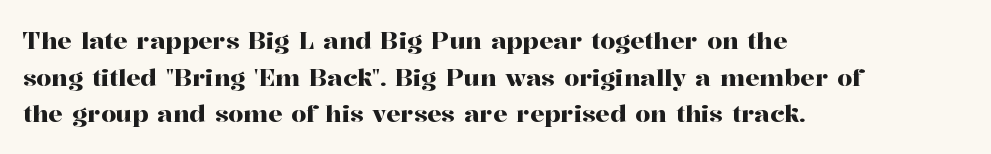
Unlike italic type, these characters show no tilt at all. Glyph-to-glyph distance matches everyday printed text. The line-height multiplier appears to be the usual default. The rag falls on the right side of this text block.
